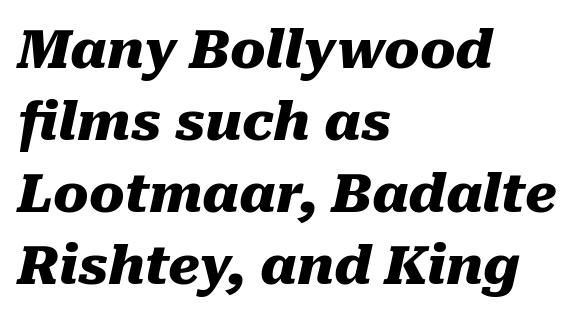
Q: Is the text bold? A: Yes.
Q: Is the text italic (slanted)? A: Yes, it leans right by about 10 degrees.
Q: Is the text underlined? A: No.
Q: How is the paragraph aligned? A: Left-aligned.
Q: Is the spacing between letters normal or unusually wide? A: Normal.
Q: Is the spacing between lines tight, normal or loose? A: Normal.
Q: Width (condensed, normal, or wide)? A: Normal.
Q: Stroke contrast? A: Medium.
Q: x-height? A: Medium.
Q: Monospaced? A: No.
